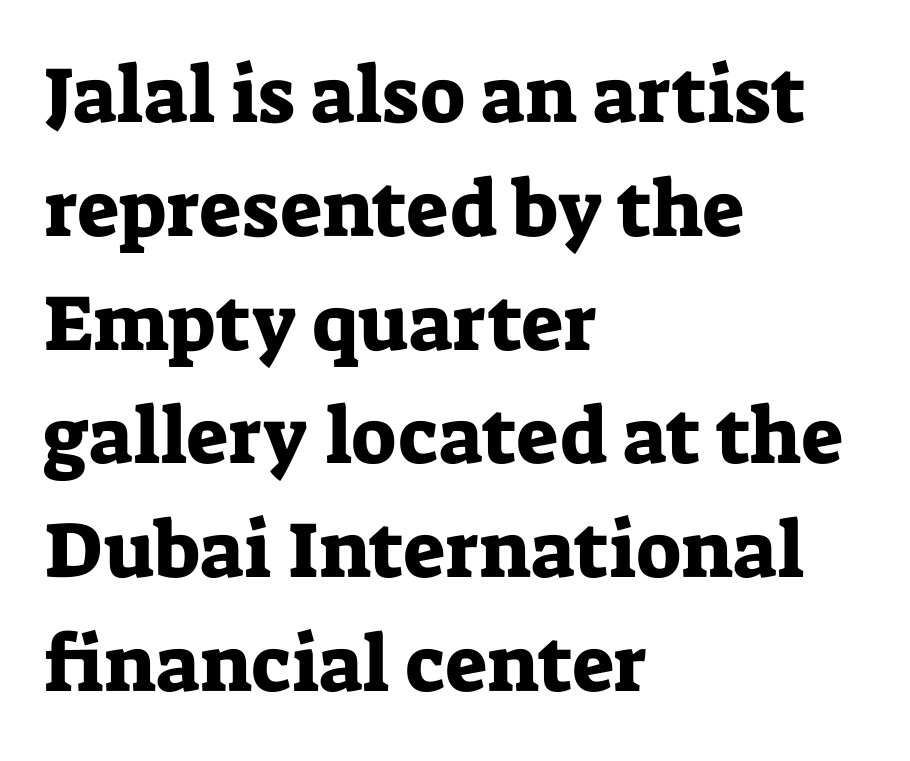
The typography opts for an upright posture over an oblique one. Compared with a centered layout, this one pins lines to the left instead. Yep, those are serifs on the letters. What's the leading like? Ordinary, nothing unusual.
